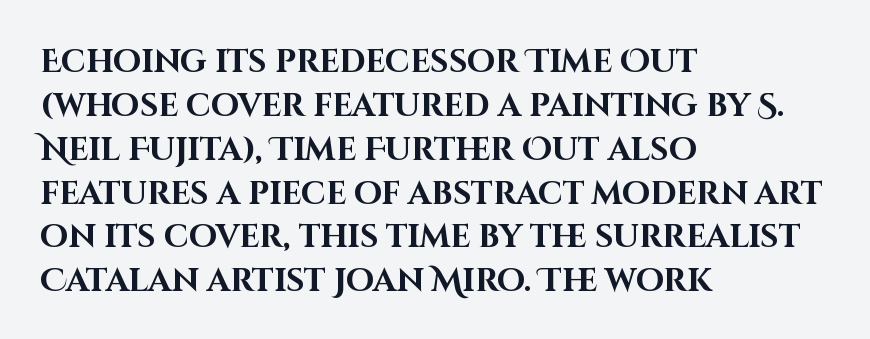
The image shows 32 px bold sans-serif type, upright; set left-aligned, normal line spacing (1.37x), normal letter spacing, not underlined; high stroke contrast and a large x-height.
